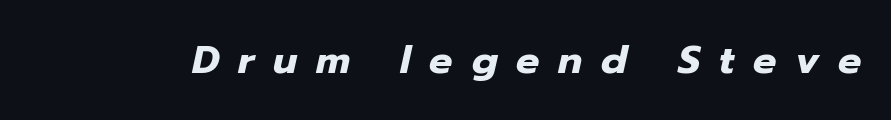
The image shows 39 px heavy type, italic (leaning right); set unusually wide letter spacing (+0.48 em), not underlined; low stroke contrast and a medium x-height.
